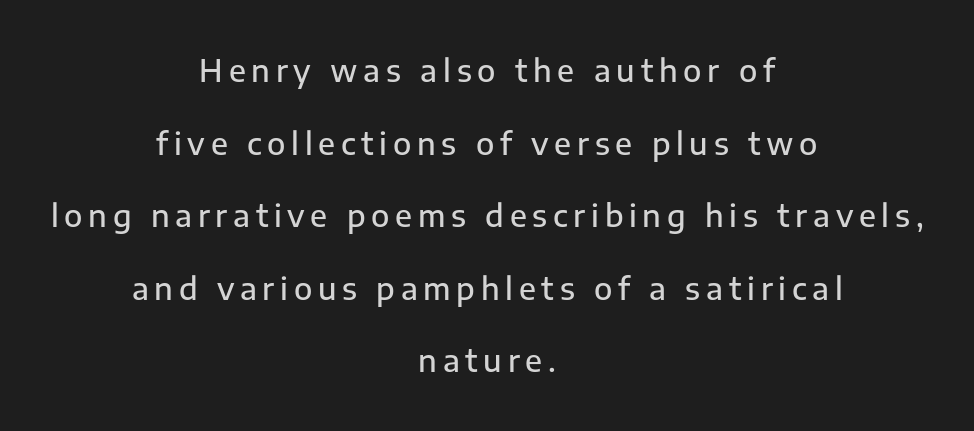
Q: Is the text bold? A: Semi-bold.
Q: Is the text italic (slanted)? A: No, it is upright.
Q: Is the typeface a serif or a sans-serif typeface? A: Sans-serif.
Q: Is the text underlined? A: No.
Q: How is the paragraph aligned? A: Centered.
Q: Is the spacing between lines tight, normal or loose? A: Loose.
Q: Width (condensed, normal, or wide)? A: Normal.
Q: Stroke contrast? A: Low.
Q: x-height? A: Medium.
Q: Monospaced? A: No.
